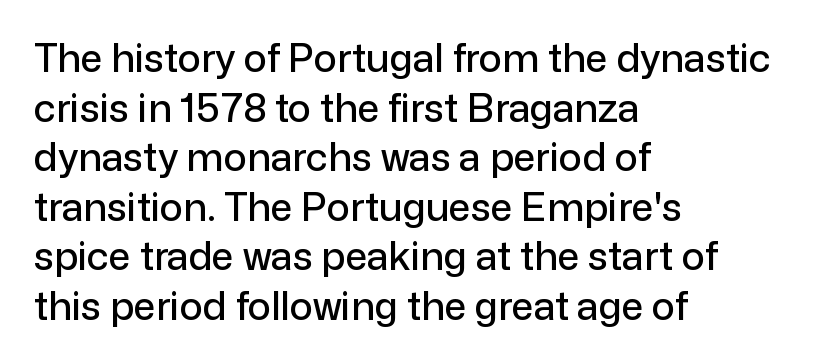
Q: Is the text italic (slanted)? A: No, it is upright.
Q: Is the typeface a serif or a sans-serif typeface? A: Sans-serif.
Q: Is the text underlined? A: No.
Q: How is the paragraph aligned? A: Left-aligned.
Q: Is the spacing between letters normal or unusually wide? A: Normal.
Q: Is the spacing between lines tight, normal or loose? A: Normal.
Q: Width (condensed, normal, or wide)? A: Normal.
Q: Stroke contrast? A: Low.
Q: x-height? A: Medium.
Q: Monospaced? A: No.
